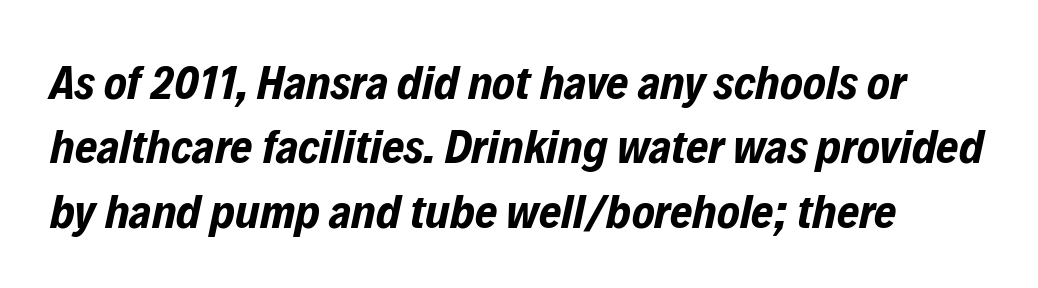
Bold? Absolutely — the strokes are thick and heavy. Spacing verdict: proportional, widths tailored to each character. Evenly set lines give the paragraph a standard silhouette. The foot of each line stays bare and open. The glyphs look as if they've been sheared to an angle. Letter spacing: default.
